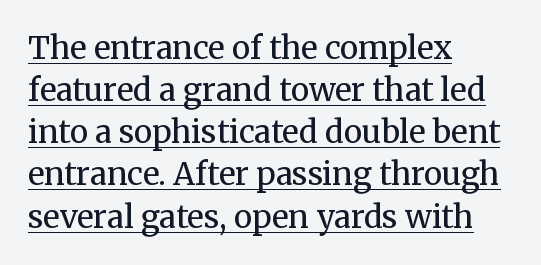
Q: Is the text bold? A: No.
Q: Is the text italic (slanted)? A: No, it is upright.
Q: Is the typeface a serif or a sans-serif typeface? A: Serif.
Q: Is the text underlined? A: Yes.
Q: How is the paragraph aligned? A: Left-aligned.
Q: Is the spacing between letters normal or unusually wide? A: Normal.
Q: Is the spacing between lines tight, normal or loose? A: Normal.
Q: Width (condensed, normal, or wide)? A: Normal.
Q: Stroke contrast? A: Medium.
Q: x-height? A: Medium.
Q: Monospaced? A: No.
